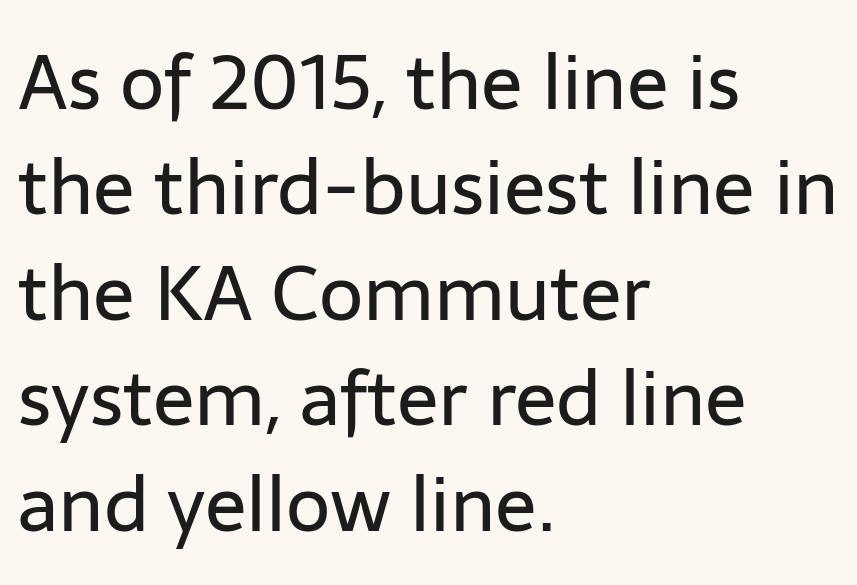
The image shows 77 px regular-weight sans-serif type, upright; set left-aligned, normal line spacing (1.37x), normal letter spacing, not underlined; low stroke contrast and a medium x-height.
